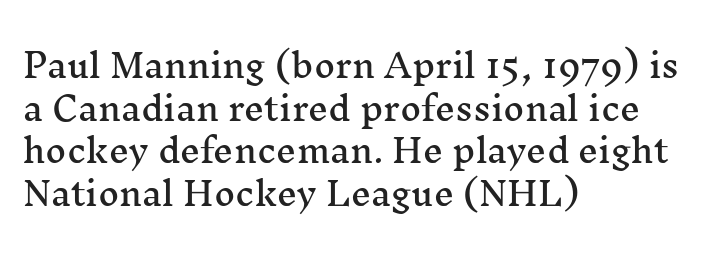
The image shows 32 px wide serif type, upright; set left-aligned, normal line spacing (1.33x), normal letter spacing, not underlined; medium stroke contrast and a medium x-height.
